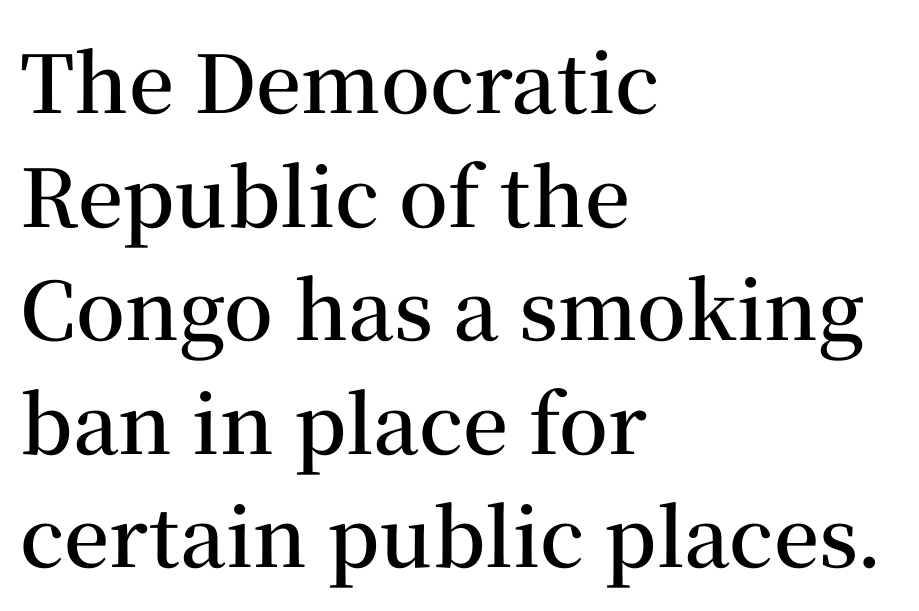
{"serif": "yes", "italic": "no", "bold": "semi", "weight": "semibold", "width": "normal", "stroke_contrast": "medium", "x_height": "medium", "monospaced": "no", "underline": "no", "align": "left", "line_spacing": "normal", "line_spacing_ratio": 1.42, "letter_spacing": "normal", "letter_spacing_em": 0.0, "glyph_px": 80}
